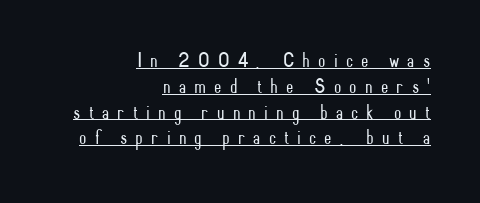
{"italic": "no", "bold": "no", "underline": "yes", "align": "right", "line_spacing_ratio": 1.23, "letter_spacing": "wide", "letter_spacing_em": 0.39, "glyph_px": 21}
